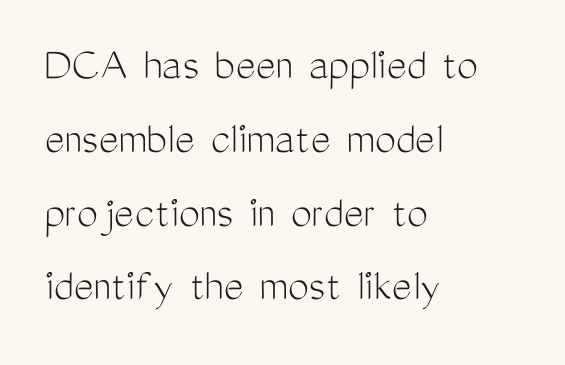
Short note: letters normally spaced. Regular leading. A typesetter would call this proportional, since set widths differ per character. In terms of letterform style, serifs are entirely absent. The strokes are not fattened; the text isn't bold. A student would call this left alignment; a typographer would say flush left, rag right.
